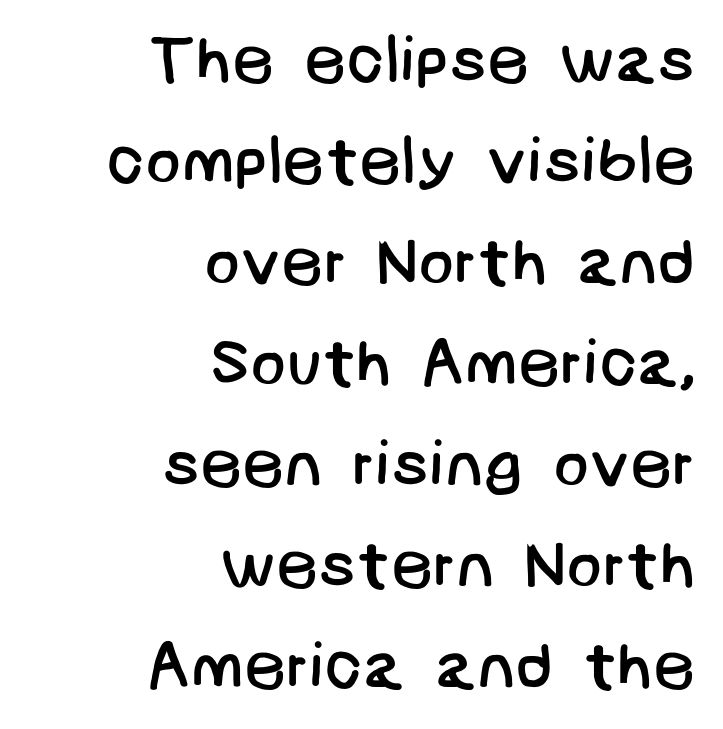
Q: Is the text bold? A: No.
Q: Is the typeface a serif or a sans-serif typeface? A: Sans-serif.
Q: Is the text underlined? A: No.
Q: How is the paragraph aligned? A: Right-aligned.
Q: Is the spacing between letters normal or unusually wide? A: Normal.
Q: Is the spacing between lines tight, normal or loose? A: Normal.
Q: Width (condensed, normal, or wide)? A: Normal.
Q: Stroke contrast? A: Low.
Q: x-height? A: Large.
